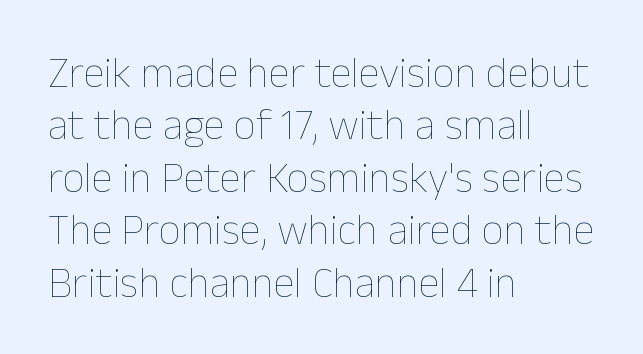
The image shows 43 px thin type, upright; set left-aligned, line spacing 1.22x, normal letter spacing, not underlined; low stroke contrast and a medium x-height.
